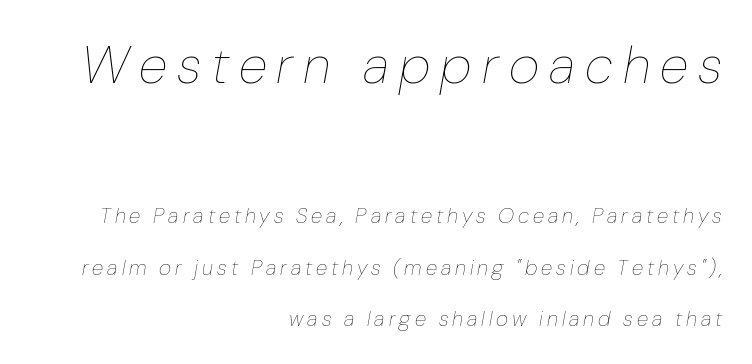
Q: Is the text bold? A: No.
Q: Is the text italic (slanted)? A: Yes, it leans right by about 10 degrees.
Q: Is the text underlined? A: No.
Q: How is the paragraph aligned? A: Right-aligned.
Q: Is the spacing between lines tight, normal or loose? A: Loose.
Q: Which block of text is set in a larger size, the first (top) or the second (bottom)? A: The first (top) one.
Q: Width (condensed, normal, or wide)? A: Normal.
Q: Stroke contrast? A: Low.
Q: x-height? A: Medium.
Q: Monospaced? A: No.
